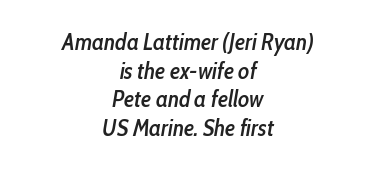
Words float on clear page, feet unadorned. How heavy is the stroke? Medium-heavy — a semibold, shy of bold. Whoever set this chose a conventional vertical rhythm. The font's italic variant was chosen for this text. This rendering uses center alignment, leaving both contours irregular but symmetric.
